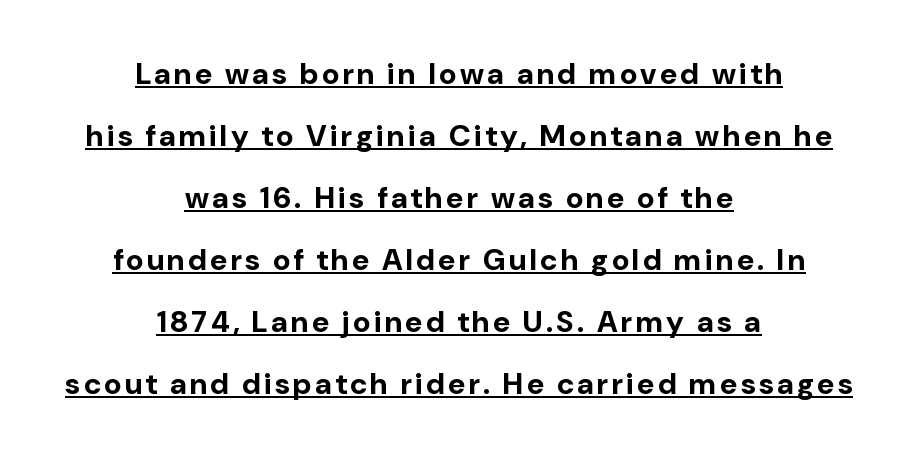
The image shows 30 px bold sans-serif type, upright; set centered, loose line spacing (2.07x), underlined; low stroke contrast and a medium x-height.
